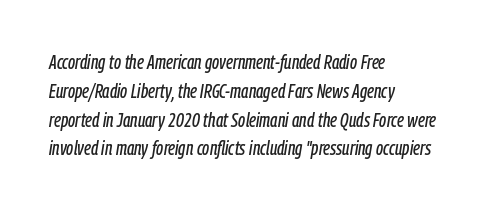
Q: Is the text italic (slanted)? A: Yes, it leans right by about 9 degrees.
Q: Is the text underlined? A: No.
Q: How is the paragraph aligned? A: Left-aligned.
Q: Is the spacing between letters normal or unusually wide? A: Normal.
Q: Is the spacing between lines tight, normal or loose? A: Normal.
